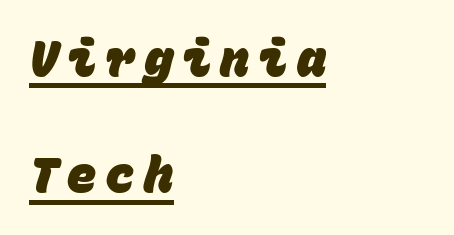
The image shows 49 px heavy sans-serif type, monospaced; set left-aligned, loose line spacing (2.37x), underlined; low stroke contrast and a large x-height.
